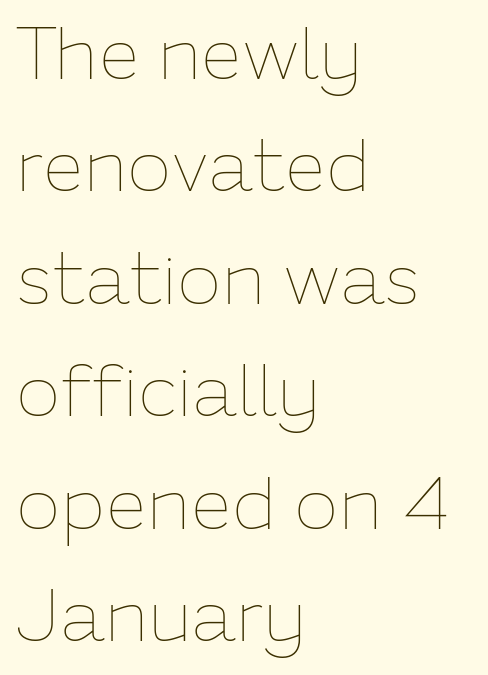
The image shows 74 px thin type, upright; set left-aligned, normal line spacing (1.52x), normal letter spacing, not underlined; low stroke contrast and a medium x-height.
